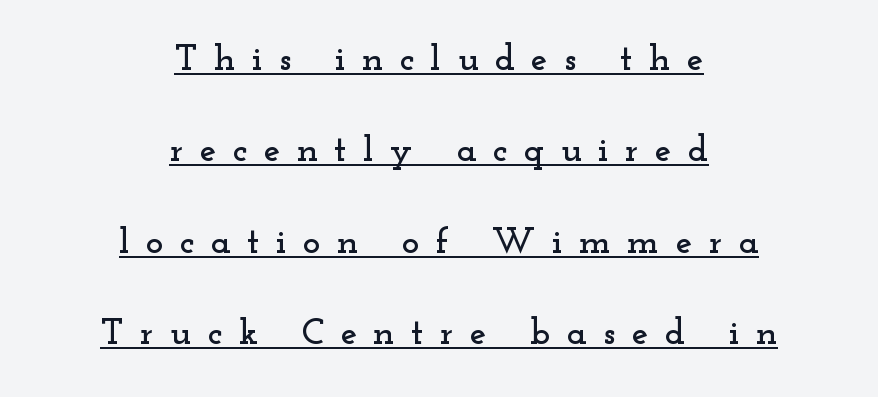
{"serif": "yes", "italic": "no", "width": "wide", "stroke_contrast": "low", "x_height": "small", "monospaced": "no", "underline": "yes", "align": "center", "line_spacing": "loose", "line_spacing_ratio": 2.47, "letter_spacing": "wide", "letter_spacing_em": 0.44, "glyph_px": 37}
